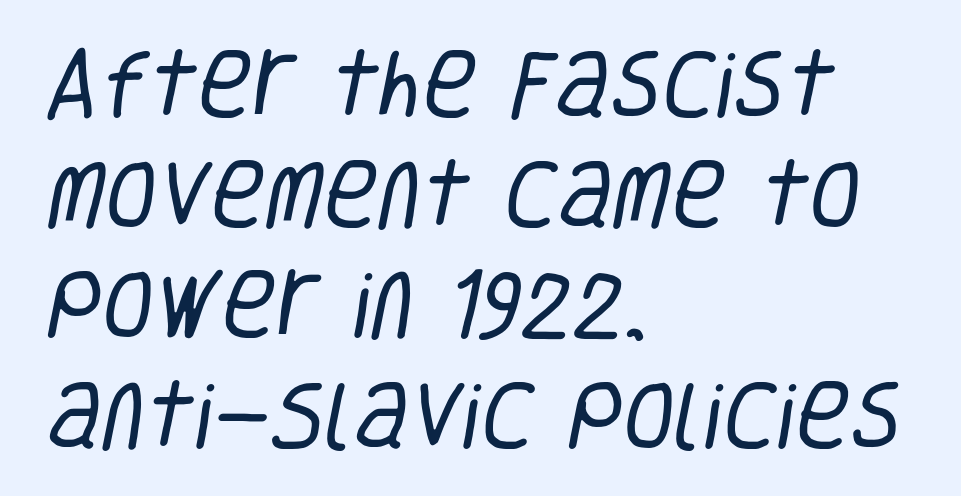
This is sans-serif lettering, the kind often seen on screens and signage. Every row of glyphs begins at an identical x-position on the left. The passage shown is not underscored anywhere. Compared with typical paragraphs, the rows here are spaced about the same. Do the characters align in a grid? No, the font is proportional. Students, note that the glyphs here touch the page at normal intervals.
